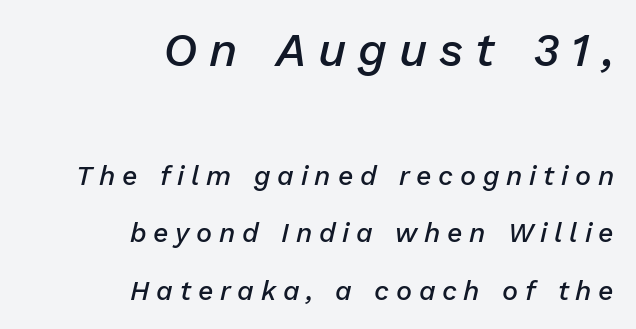
{"italic": "yes", "lean": "right", "slant_degrees": 13, "bold": "semi", "weight": "semibold", "width": "normal", "stroke_contrast": "low", "x_height": "medium", "monospaced": "no", "underline": "no", "align": "right", "line_spacing": "loose", "line_spacing_ratio": 2.12, "letter_spacing": "wide", "letter_spacing_em": 0.25, "larger_block": "first", "size_ratio": 1.74, "glyph_px": 47}
